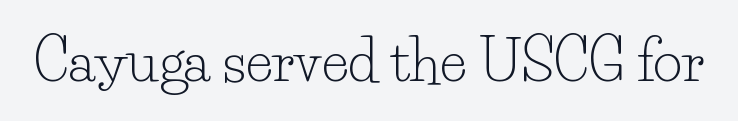
The string is rendered with underlining switched off. Stems and bowls with no extra thickness — not bold. This is roman type, the default non-slanted kind. The line texture is even and compact thanks to regular tracking.
